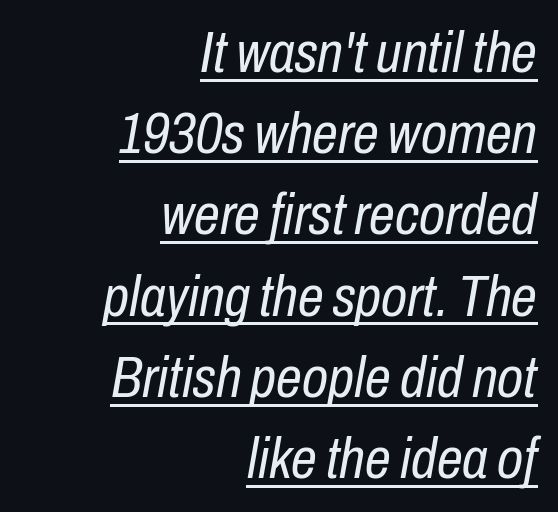
Q: Is the text bold? A: No.
Q: Is the text italic (slanted)? A: Yes, it leans right by about 10 degrees.
Q: Is the text underlined? A: Yes.
Q: How is the paragraph aligned? A: Right-aligned.
Q: Is the spacing between letters normal or unusually wide? A: Normal.
Q: Is the spacing between lines tight, normal or loose? A: Normal.
Q: Width (condensed, normal, or wide)? A: Condensed.
Q: Stroke contrast? A: Low.
Q: x-height? A: Medium.
Q: Monospaced? A: No.
